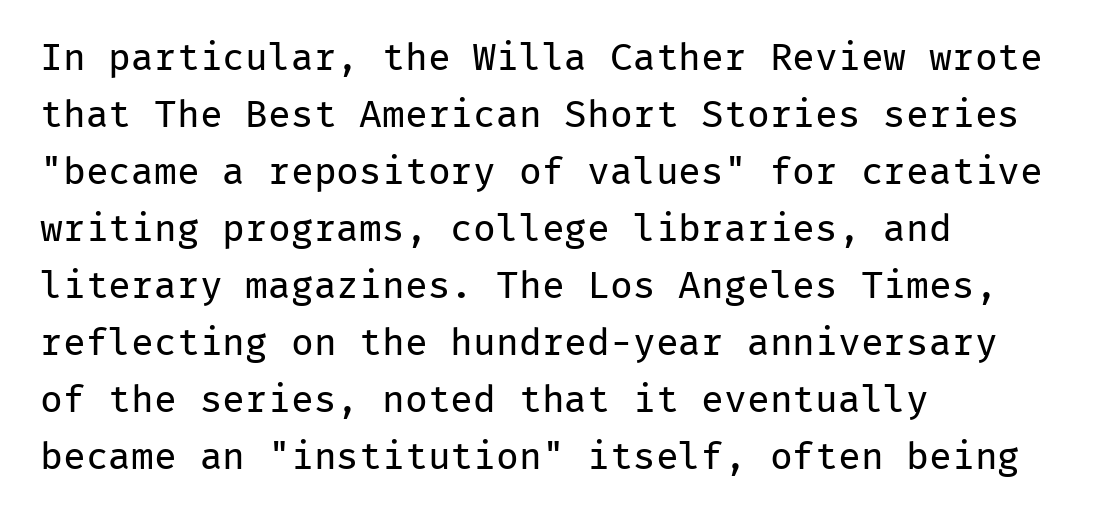
The image shows 38 px regular-weight sans-serif type, upright, monospaced; set left-aligned, normal line spacing (1.5x), normal letter spacing, not underlined; low stroke contrast and a medium x-height.
